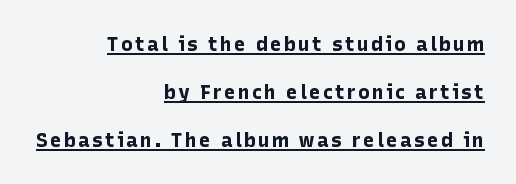
The string is rendered with underlining switched on. Do the letters lean? They stand straight. Line endings align vertically; line beginnings do not. Is there much room between lines? Yes — plenty of vertical air separates them. The face used here has the dense, thick strokes of a bold.
